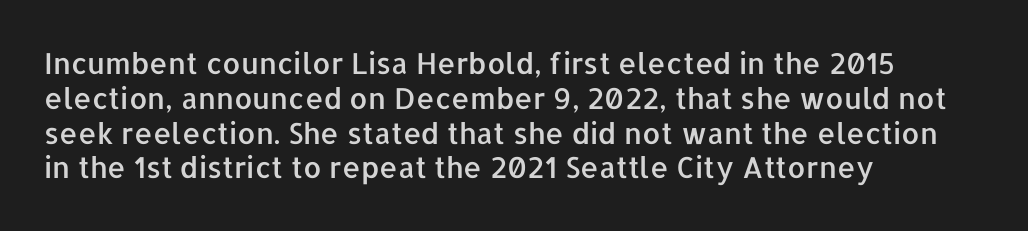
{"serif": "no", "italic": "no", "width": "normal", "stroke_contrast": "low", "x_height": "medium", "monospaced": "no", "underline": "no", "align": "left", "line_spacing_ratio": 1.2, "letter_spacing": "normal", "letter_spacing_em": 0.0, "glyph_px": 29}
